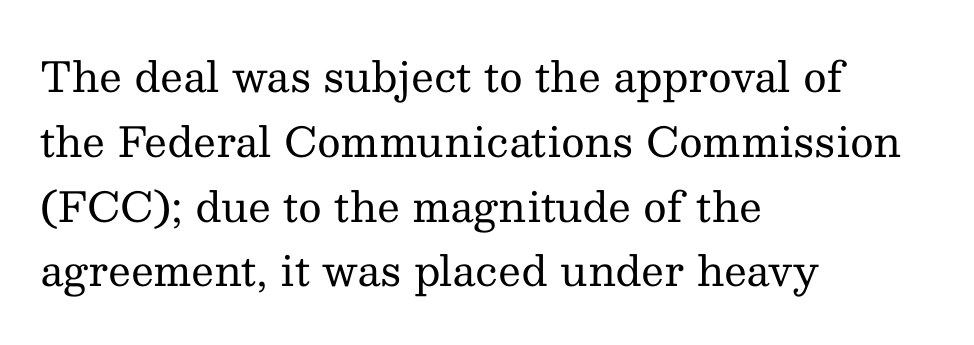
The image shows 41 px regular-weight serif type, upright; set left-aligned, normal line spacing (1.58x), normal letter spacing, not underlined; medium stroke contrast and a medium x-height.
